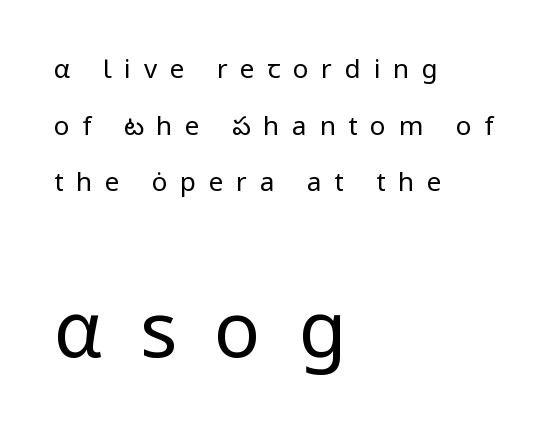
Q: Is the text bold? A: No.
Q: Is the text italic (slanted)? A: No, it is upright.
Q: Is the typeface a serif or a sans-serif typeface? A: Sans-serif.
Q: Is the text underlined? A: No.
Q: How is the paragraph aligned? A: Left-aligned.
Q: Is the spacing between letters normal or unusually wide? A: Unusually wide.
Q: Is the spacing between lines tight, normal or loose? A: Loose.
Q: Which block of text is set in a larger size, the first (top) or the second (bottom)? A: The second (bottom) one.
Q: Width (condensed, normal, or wide)? A: Normal.
Q: Stroke contrast? A: Low.
Q: x-height? A: Medium.
Q: Monospaced? A: No.
